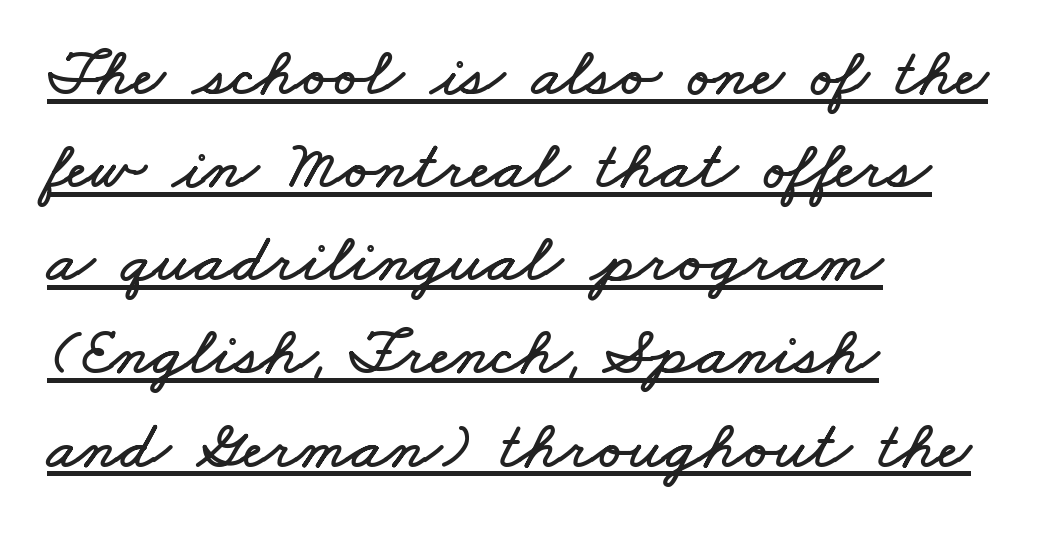
Q: Is the text underlined? A: Yes.
Q: How is the paragraph aligned? A: Left-aligned.
Q: Is the spacing between letters normal or unusually wide? A: Normal.
Q: Is the spacing between lines tight, normal or loose? A: Normal.
Q: Width (condensed, normal, or wide)? A: Wide.
Q: Stroke contrast? A: Low.
Q: x-height? A: Small.
Q: Monospaced? A: No.
